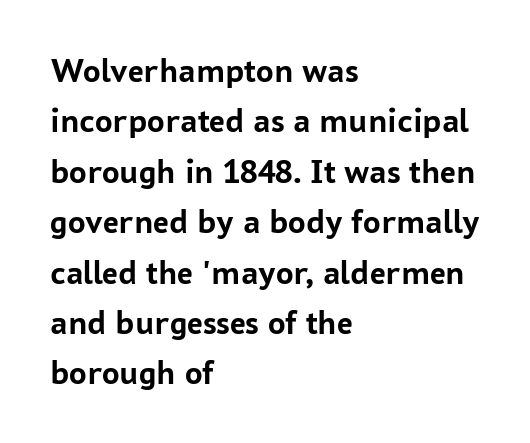
The image shows 35 px semibold sans-serif type, upright; set left-aligned, normal line spacing (1.44x), normal letter spacing, not underlined; low stroke contrast and a medium x-height.
